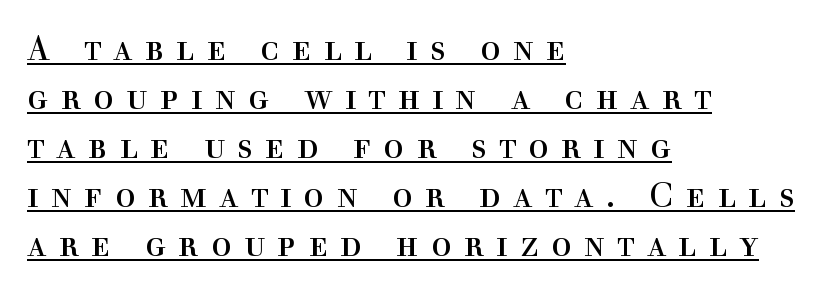
Which margin do the lines hug? The left one — the right edge is uneven. The rendering shows small feet on the letterforms — a serif design. Varying glyph widths throughout — classic text-font behaviour. Weight class: somewhere from thin through regular. Does extra space separate the letters? Yes, quite a lot of it.
